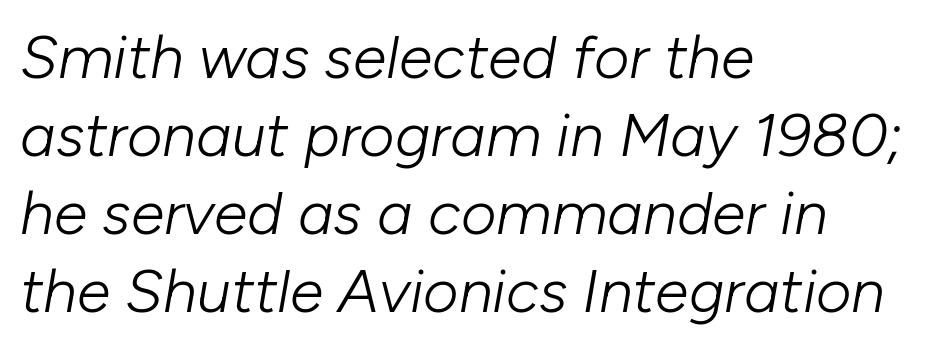
Compared with typical paragraphs, the rows here are spaced about the same. The letters advance in unequal steps, a hallmark of proportional type. The weight would be labelled regular, book, light, or lighter still. Which margin do the lines hug? The left one — the right edge is uneven. The horizontal fit of the characters is conventional and even. An italicized treatment has been applied to the whole sample.
